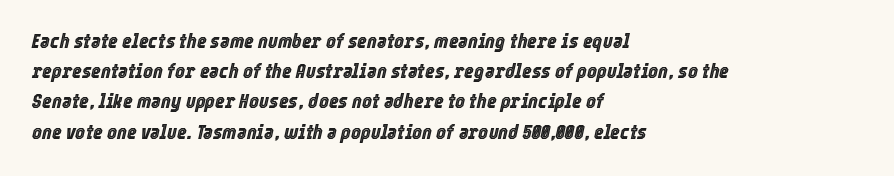
{"italic": "yes", "lean": "right", "slant_degrees": 12, "underline": "no", "align": "left", "line_spacing": "normal", "line_spacing_ratio": 1.44, "letter_spacing": "normal", "letter_spacing_em": 0.0, "glyph_px": 21}
